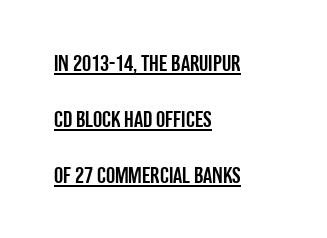
The passage shown stacks its lines with a broad gap. The tracking reads as untouched default to a designer's eye. The axis of the letterforms is exactly vertical. You can see a thin bar hugging the bottom of the glyphs. Alignment: flush left.
